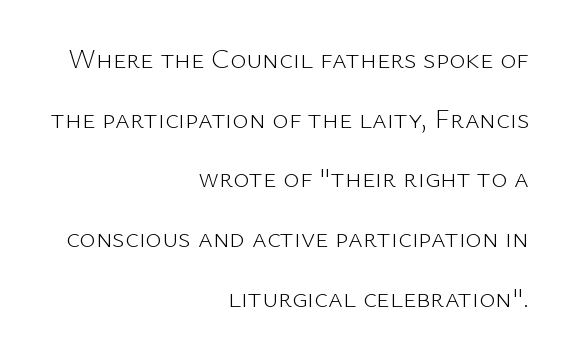
The face used here is a sans, in the tradition of grotesques and geometrics. Spacing verdict: proportional, widths tailored to each character. Italic: no, the glyphs are upright roman. The weight tops out at a normal text grade. What's the leading like? Stretched, with rows far apart.
